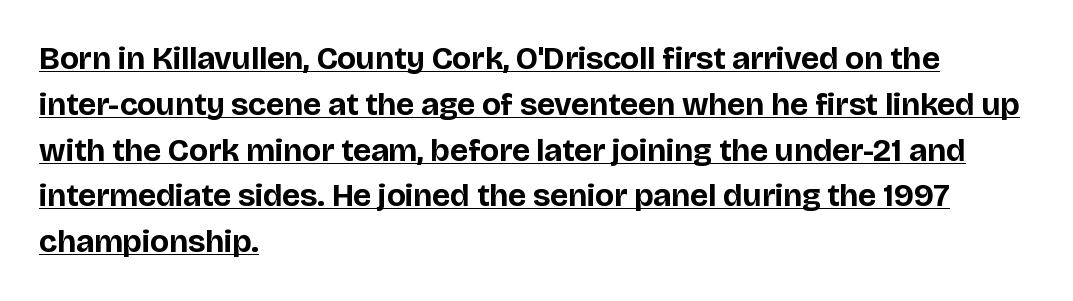
The image shows 32 px bold sans-serif type, upright; set left-aligned, normal line spacing (1.43x), normal letter spacing, underlined; low stroke contrast and a large x-height.
